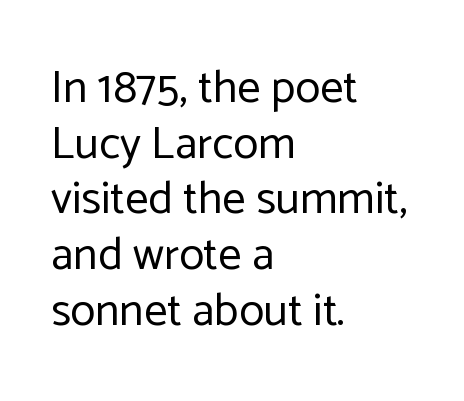
{"serif": "no", "italic": "no", "bold": "no", "weight": "regular", "width": "normal", "stroke_contrast": "low", "x_height": "medium", "monospaced": "no", "underline": "no", "align": "left", "line_spacing_ratio": 1.21, "letter_spacing": "normal", "letter_spacing_em": 0.0, "glyph_px": 46}
